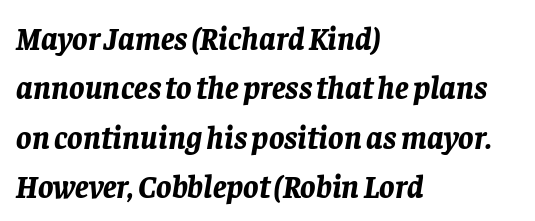
Students, this is bold: see how much ink each stroke carries. Letters rest on an invisible, unmarked baseline. Layout note: lines flush left. Think of a printed novel: that variable character pitch is what you see here.
